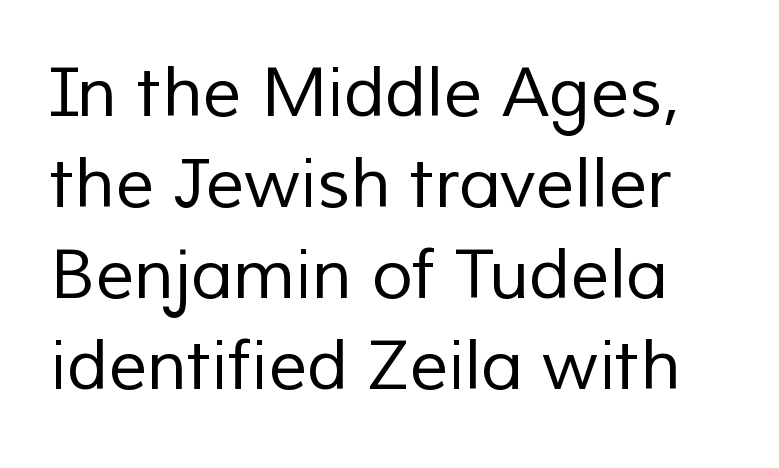
{"serif": "no", "bold": "no", "weight": "regular", "width": "normal", "stroke_contrast": "low", "x_height": "medium", "monospaced": "no", "underline": "no", "line_spacing": "normal", "line_spacing_ratio": 1.34, "letter_spacing": "normal", "letter_spacing_em": 0.0, "glyph_px": 68}
